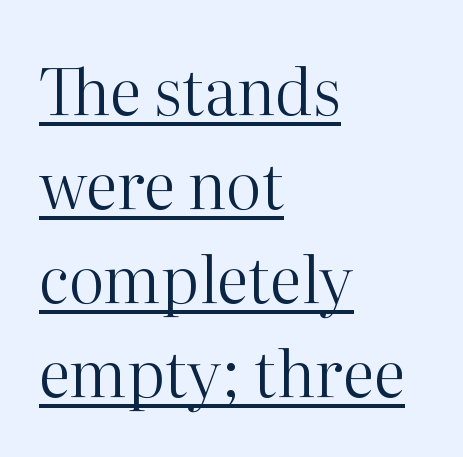
The strokes are not fattened; the text isn't bold. Vertical strokes here are truly vertical. Successive baselines arrive at the customary interval. Think of a printed novel: that variable character pitch is what you see here. Does a line run under the words? Yes, clearly.
